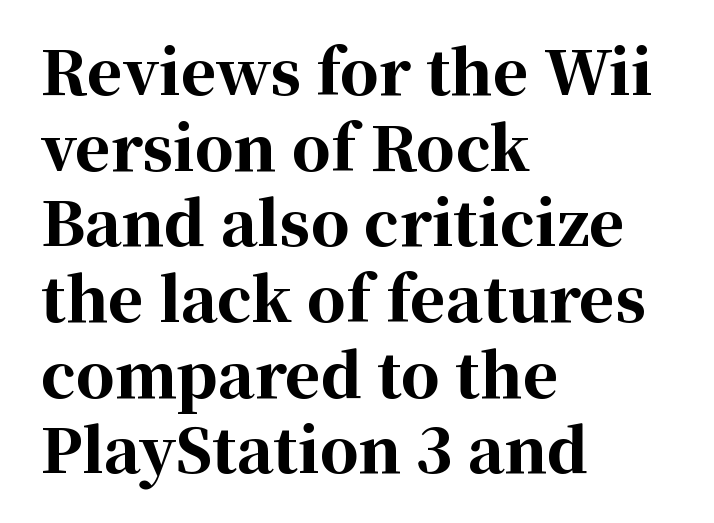
The image shows 61 px bold serif type, upright; set left-aligned, line spacing 1.24x, normal letter spacing, not underlined; high stroke contrast and a medium x-height.
